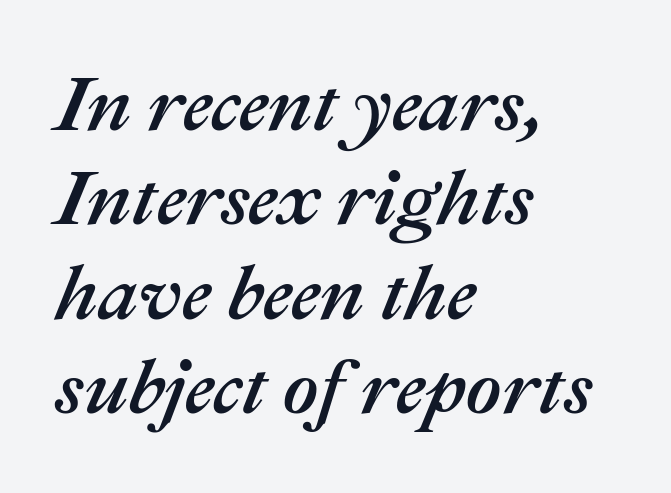
Is this a fixed-width face? No — the glyphs have proportional, varying widths. Any mark beneath the type? The region is blank. The face used here has a pronounced slope to its letters. Here the glyphs are tracked normally, forming tight word shapes.
